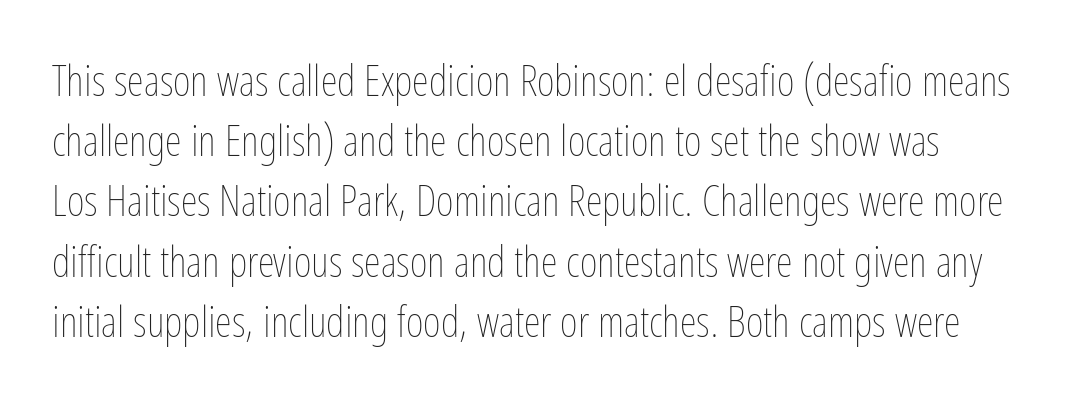
Q: Is the text bold? A: No.
Q: Is the text italic (slanted)? A: No, it is upright.
Q: Is the text underlined? A: No.
Q: Is the spacing between letters normal or unusually wide? A: Normal.
Q: Is the spacing between lines tight, normal or loose? A: Normal.
Q: Width (condensed, normal, or wide)? A: Condensed.
Q: Stroke contrast? A: Low.
Q: x-height? A: Medium.
Q: Monospaced? A: No.
